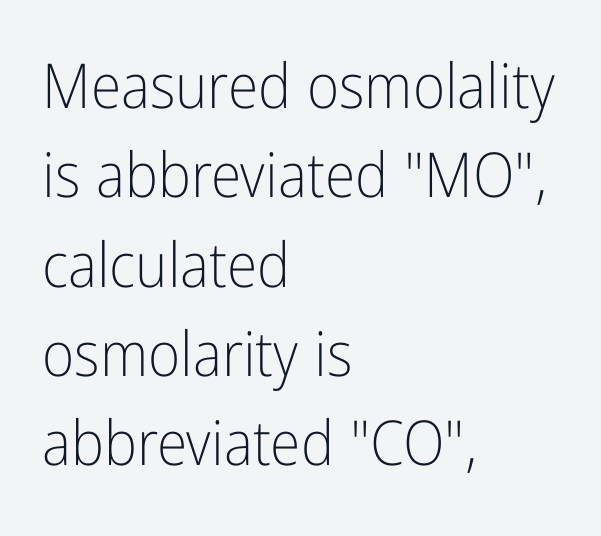
The image shows 62 px light, condensed sans-serif type, upright; set left-aligned, normal line spacing (1.44x), normal letter spacing, not underlined; low stroke contrast and a medium x-height.
